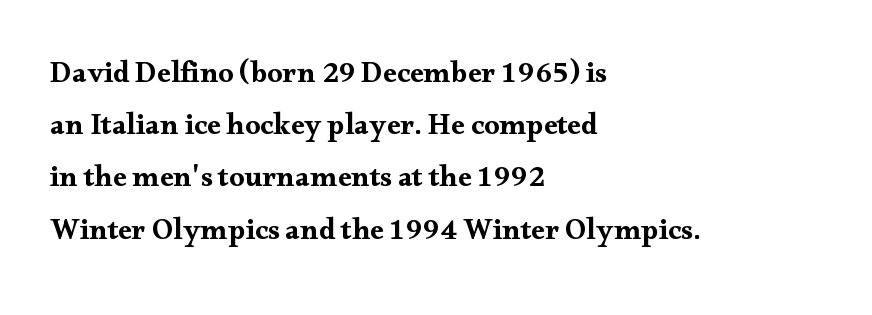
The image shows 30 px wide serif type, upright; set left-aligned, line spacing 1.74x, normal letter spacing, not underlined; medium stroke contrast and a small x-height.
